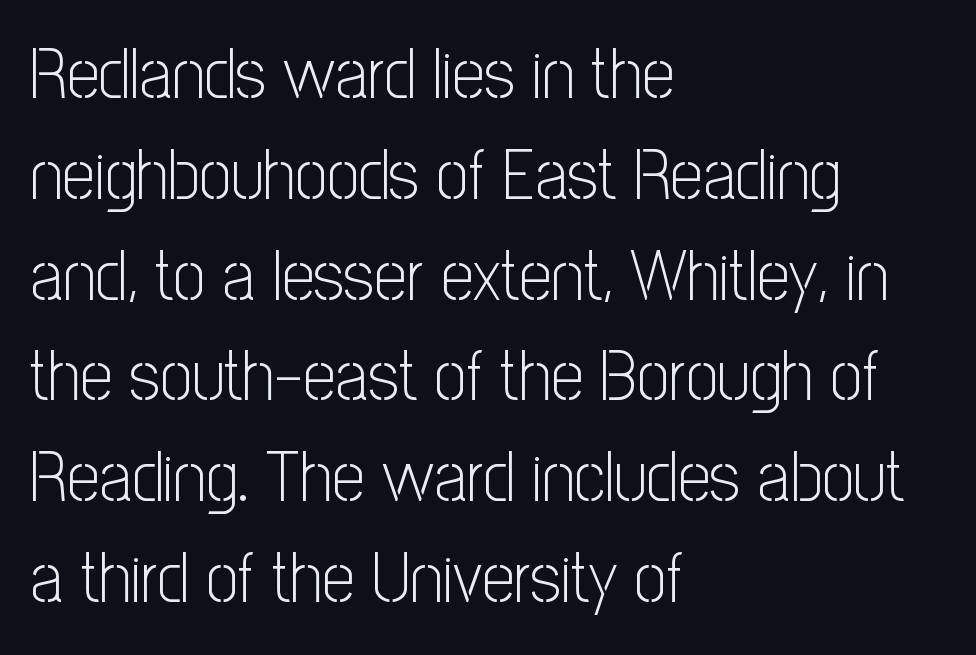
Q: Is the text bold? A: No.
Q: Is the text italic (slanted)? A: No, it is upright.
Q: Is the typeface a serif or a sans-serif typeface? A: Sans-serif.
Q: Is the text underlined? A: No.
Q: How is the paragraph aligned? A: Left-aligned.
Q: Is the spacing between letters normal or unusually wide? A: Normal.
Q: Is the spacing between lines tight, normal or loose? A: Normal.
Q: Width (condensed, normal, or wide)? A: Condensed.
Q: Stroke contrast? A: Low.
Q: x-height? A: Medium.
Q: Monospaced? A: No.
